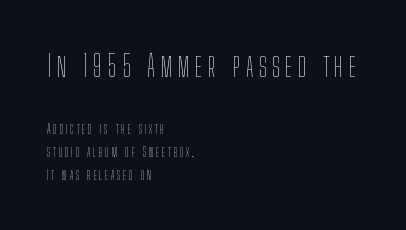
{"italic": "no", "bold": "no", "weight": "thin", "width": "condensed", "stroke_contrast": "low", "x_height": "medium", "monospaced": "no", "underline": "no", "align": "left", "line_spacing": "normal", "line_spacing_ratio": 1.63, "larger_block": "first", "size_ratio": 2.14, "glyph_px": 30}
